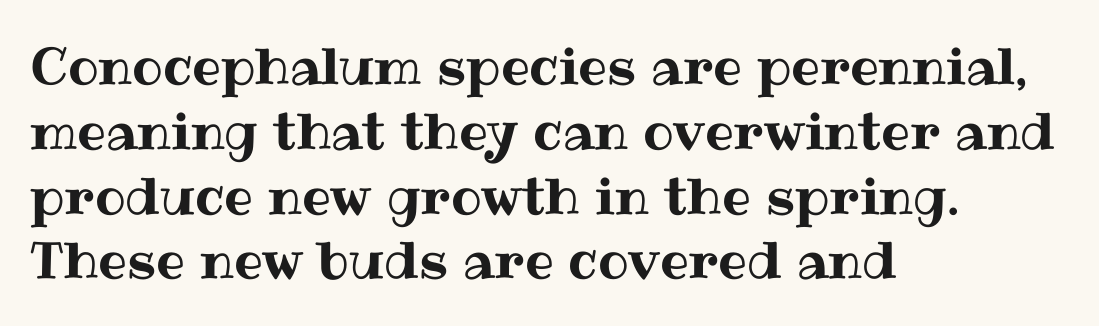
Compared with typical paragraphs, the rows here are spaced about the same. Each letter keeps its own natural width here, so spacing adapts to shape. The baseline area is clear. Tracking value appears to be zero — textbook default spacing. These lines are set flush left with a ragged right edge.
